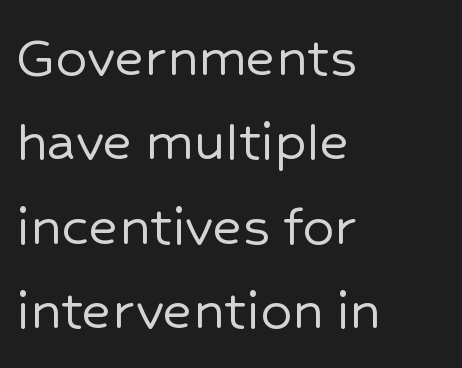
The image shows 63 px sans-serif type, upright; set left-aligned, normal line spacing (1.34x), normal letter spacing, not underlined; low stroke contrast and a medium x-height.
